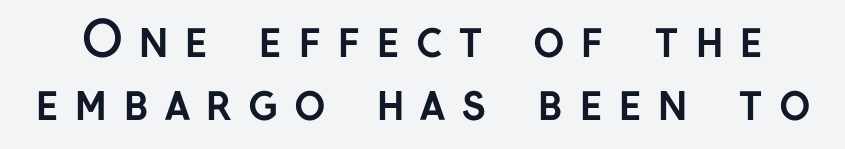
The image shows 48 px semibold sans-serif type, upright; set normal line spacing (1.32x), unusually wide letter spacing (+0.32 em), not underlined; low stroke contrast and a medium x-height.
